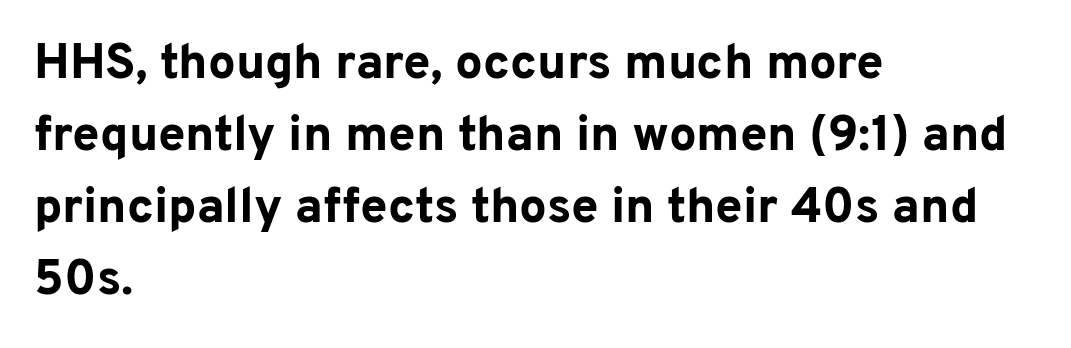
When letters stand straight like this, we call the style roman or upright. The rendering keeps characters at their native spacing. The space directly below the letters is spotless. A dark, heavy texture on the line: the type is bold. Note the varied advance widths — an 'i' is clearly narrower than an 'm'.
